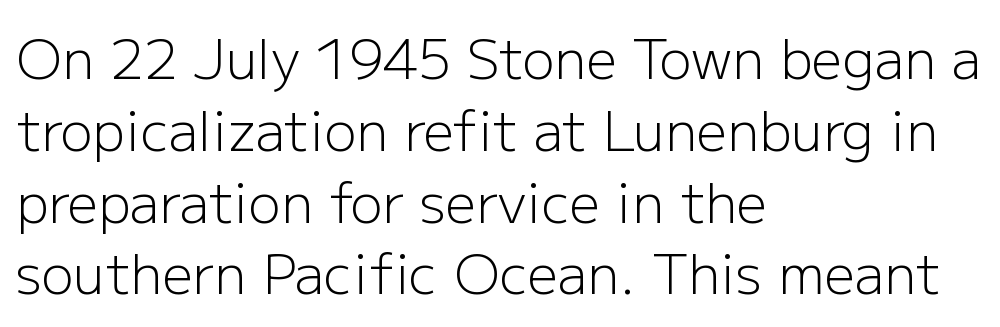
The image shows 54 px light sans-serif type, upright; set left-aligned, normal line spacing (1.33x), normal letter spacing, not underlined; low stroke contrast and a medium x-height.
